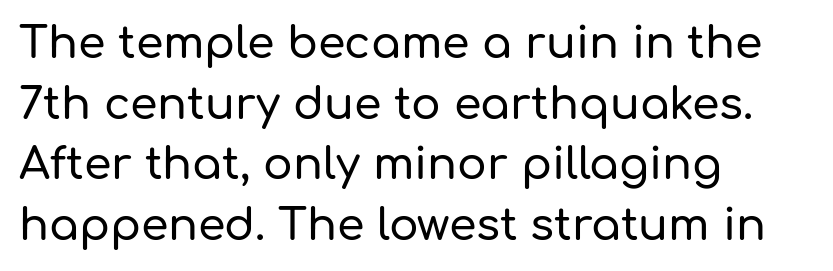
Q: Is the text italic (slanted)? A: No, it is upright.
Q: Is the typeface a serif or a sans-serif typeface? A: Sans-serif.
Q: Is the text underlined? A: No.
Q: How is the paragraph aligned? A: Left-aligned.
Q: Is the spacing between letters normal or unusually wide? A: Normal.
Q: Is the spacing between lines tight, normal or loose? A: Normal.
Q: Width (condensed, normal, or wide)? A: Normal.
Q: Stroke contrast? A: Low.
Q: x-height? A: Medium.
Q: Monospaced? A: No.
